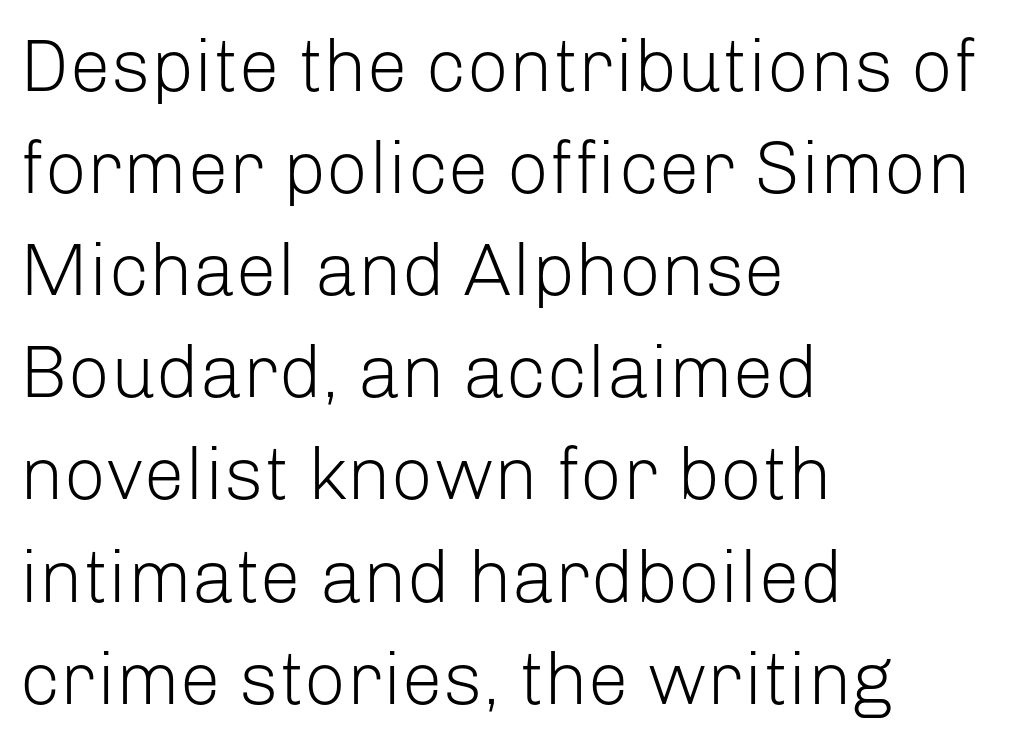
{"serif": "no", "italic": "no", "bold": "no", "weight": "light", "width": "normal", "stroke_contrast": "low", "x_height": "medium", "monospaced": "no", "underline": "no", "align": "left", "line_spacing": "normal", "line_spacing_ratio": 1.38, "letter_spacing": "normal", "letter_spacing_em": 0.0, "glyph_px": 74}
